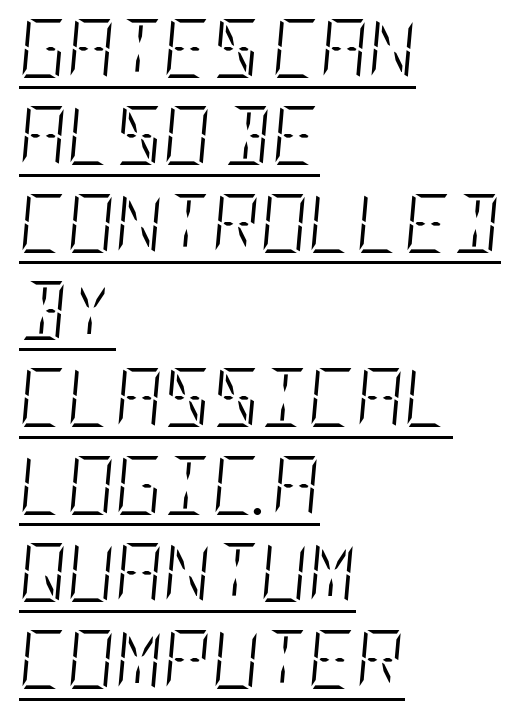
{"italic": "yes", "lean": "right", "slant_degrees": 5, "bold": "no", "weight": "light", "width": "condensed", "stroke_contrast": "low", "x_height": "large", "underline": "yes", "align": "left", "line_spacing": "normal", "line_spacing_ratio": 1.48, "letter_spacing": "normal", "letter_spacing_em": 0.0, "glyph_px": 59}
